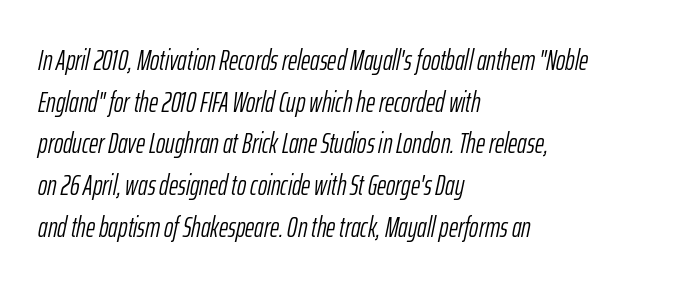
{"italic": "yes", "lean": "right", "slant_degrees": 12, "bold": "no", "weight": "light", "width": "condensed", "stroke_contrast": "low", "x_height": "medium", "monospaced": "no", "underline": "no", "align": "left", "line_spacing": "normal", "line_spacing_ratio": 1.49, "letter_spacing": "normal", "letter_spacing_em": 0.0, "glyph_px": 28}
